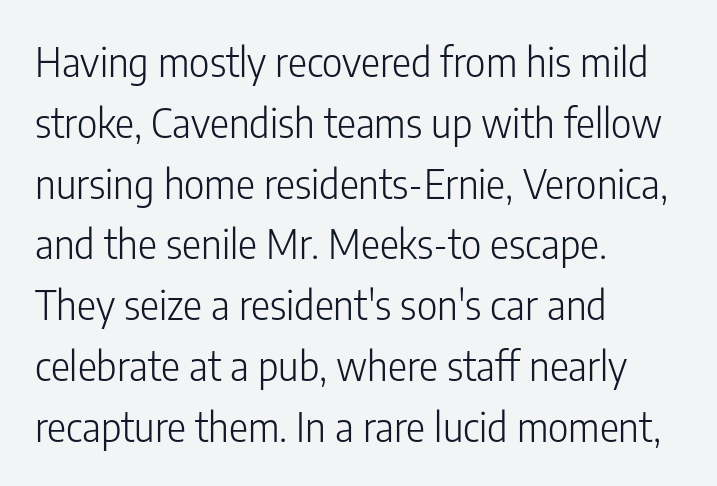
Q: Is the text bold? A: No.
Q: Is the text italic (slanted)? A: No, it is upright.
Q: Is the typeface a serif or a sans-serif typeface? A: Sans-serif.
Q: Is the text underlined? A: No.
Q: How is the paragraph aligned? A: Left-aligned.
Q: Is the spacing between letters normal or unusually wide? A: Normal.
Q: Is the spacing between lines tight, normal or loose? A: Normal.
Q: Width (condensed, normal, or wide)? A: Condensed.
Q: Stroke contrast? A: Low.
Q: x-height? A: Medium.
Q: Monospaced? A: No.
